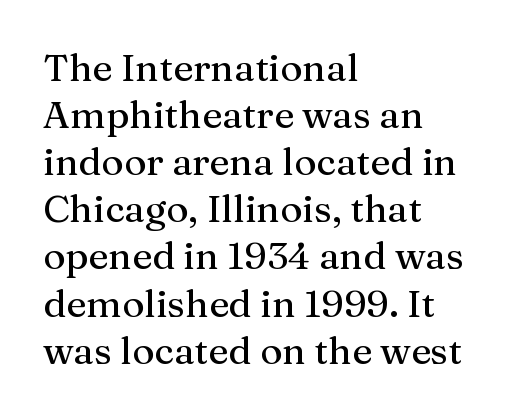
{"serif": "yes", "italic": "no", "width": "normal", "stroke_contrast": "medium", "x_height": "medium", "monospaced": "no", "underline": "no", "align": "left", "line_spacing_ratio": 1.24, "letter_spacing": "normal", "letter_spacing_em": 0.0, "glyph_px": 38}
